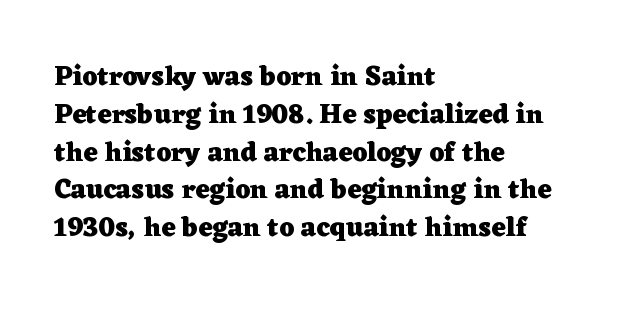
Line spacing here is normal. The baseline area is clear. This sample uses an upright cut, with every glyph sitting square on the baseline. These lines keep a tight, regular rhythm from letter to letter. Line beginnings align vertically; line endings do not.
